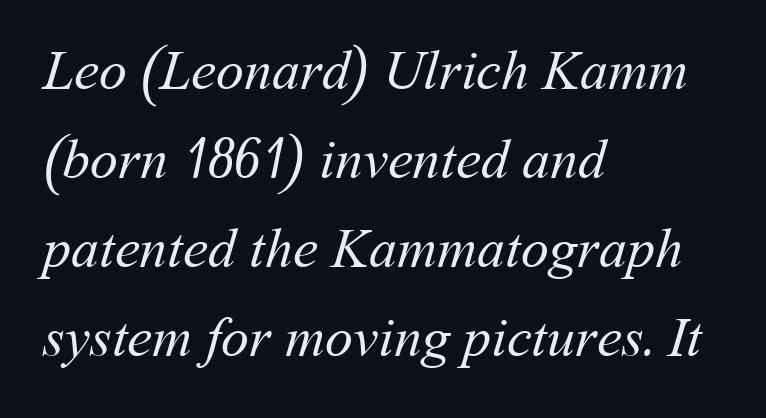
Q: Is the text bold? A: No.
Q: Is the text underlined? A: No.
Q: How is the paragraph aligned? A: Left-aligned.
Q: Is the spacing between letters normal or unusually wide? A: Normal.
Q: Is the spacing between lines tight, normal or loose? A: Normal.
Q: Width (condensed, normal, or wide)? A: Normal.
Q: Stroke contrast? A: Medium.
Q: x-height? A: Medium.
Q: Monospaced? A: No.
